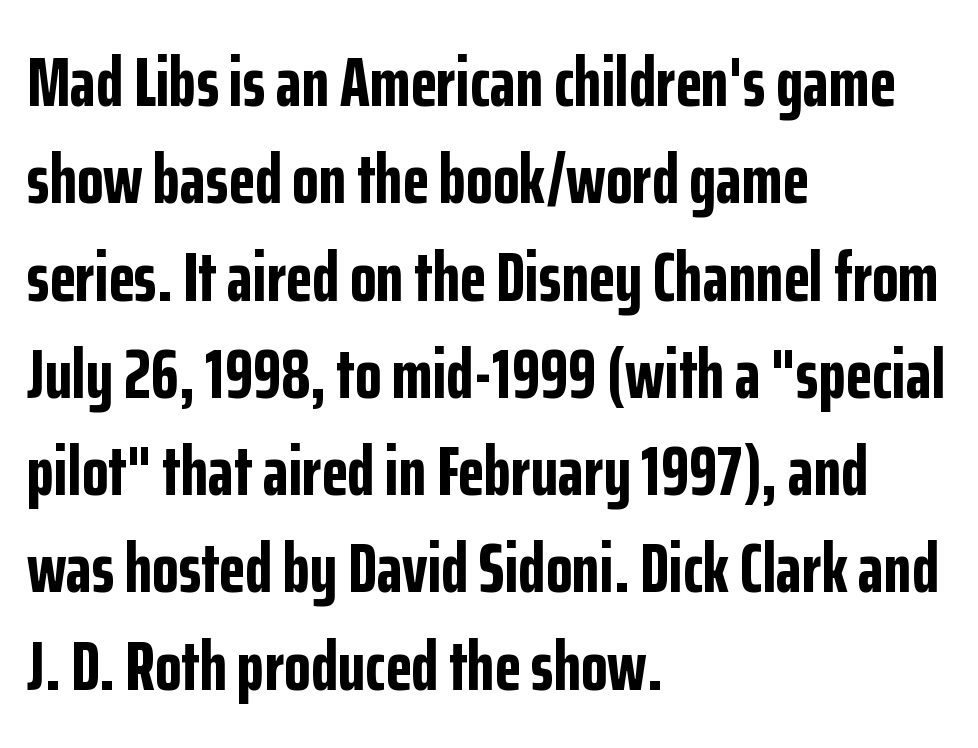
The image shows 69 px bold, condensed sans-serif type, upright; set left-aligned, normal line spacing (1.41x), normal letter spacing, not underlined; low stroke contrast and a medium x-height.
